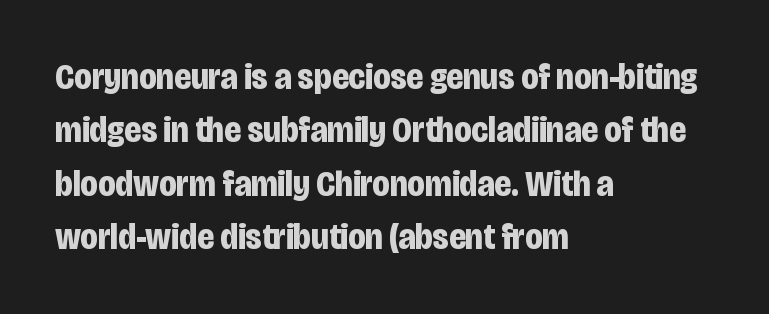
The image shows 36 px bold, condensed sans-serif type, upright; set left-aligned, normal line spacing (1.48x), normal letter spacing, not underlined; low stroke contrast and a large x-height.
